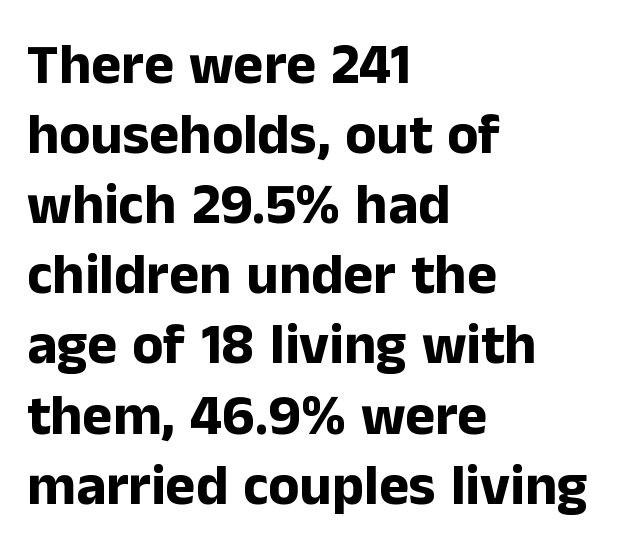
The image shows 57 px bold sans-serif type, upright; set left-aligned, line spacing 1.23x, normal letter spacing, not underlined; low stroke contrast and a medium x-height.
